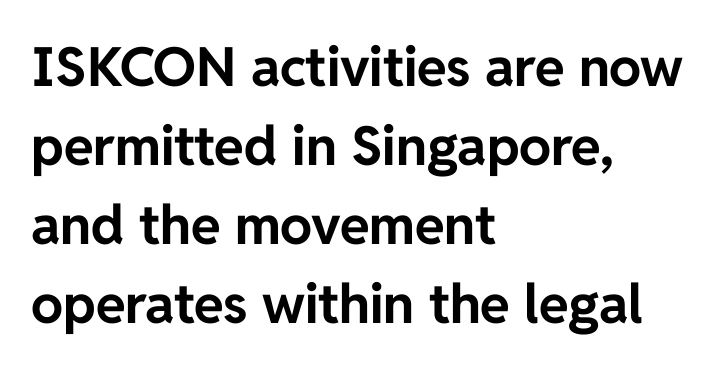
{"serif": "no", "italic": "no", "bold": "yes", "weight": "bold", "width": "normal", "stroke_contrast": "low", "x_height": "medium", "monospaced": "no", "underline": "no", "align": "left", "line_spacing": "normal", "line_spacing_ratio": 1.46, "letter_spacing": "normal", "letter_spacing_em": 0.0, "glyph_px": 54}
